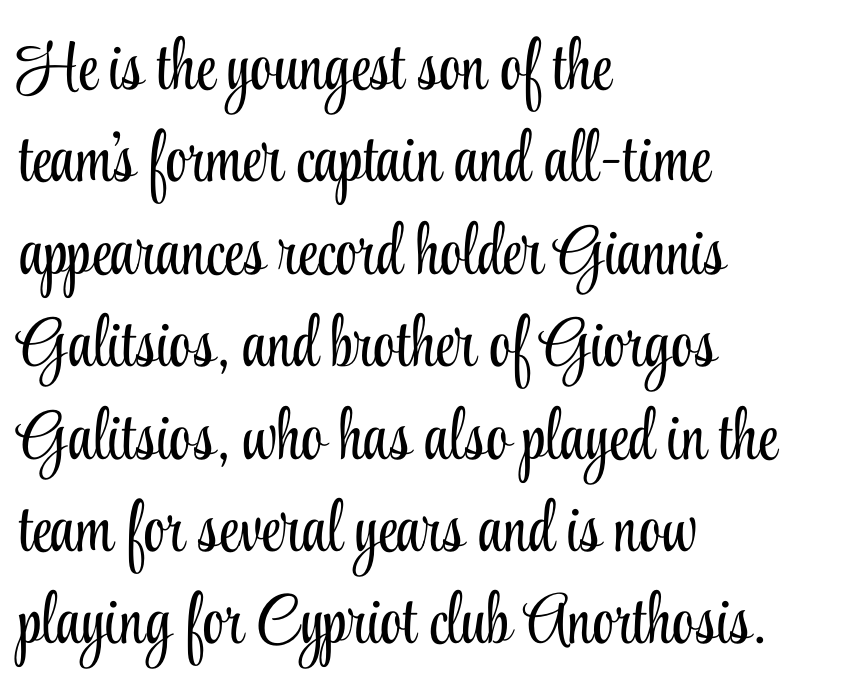
{"serif": "yes", "bold": "no", "weight": "light", "width": "condensed", "stroke_contrast": "low", "x_height": "small", "monospaced": "no", "underline": "no", "align": "left", "line_spacing": "normal", "line_spacing_ratio": 1.32, "letter_spacing": "normal", "letter_spacing_em": 0.0, "glyph_px": 70}
